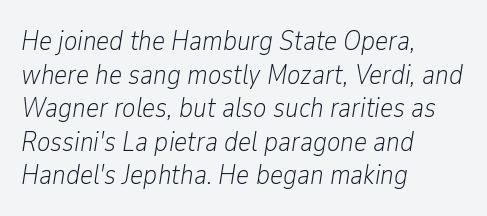
Each line starts at the same left margin while the right side varies. A light-to-regular cut is what we see here. Inter-character spacing is left at the font's built-in metrics. The text carries the slant typical of an italic or oblique font.
